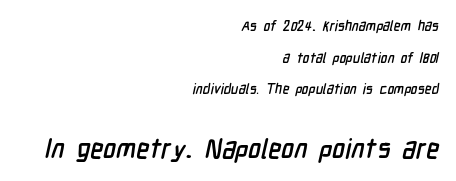
Q: Is the text underlined? A: No.
Q: How is the paragraph aligned? A: Right-aligned.
Q: Is the spacing between letters normal or unusually wide? A: Normal.
Q: Is the spacing between lines tight, normal or loose? A: Loose.
Q: Which block of text is set in a larger size, the first (top) or the second (bottom)? A: The second (bottom) one.
